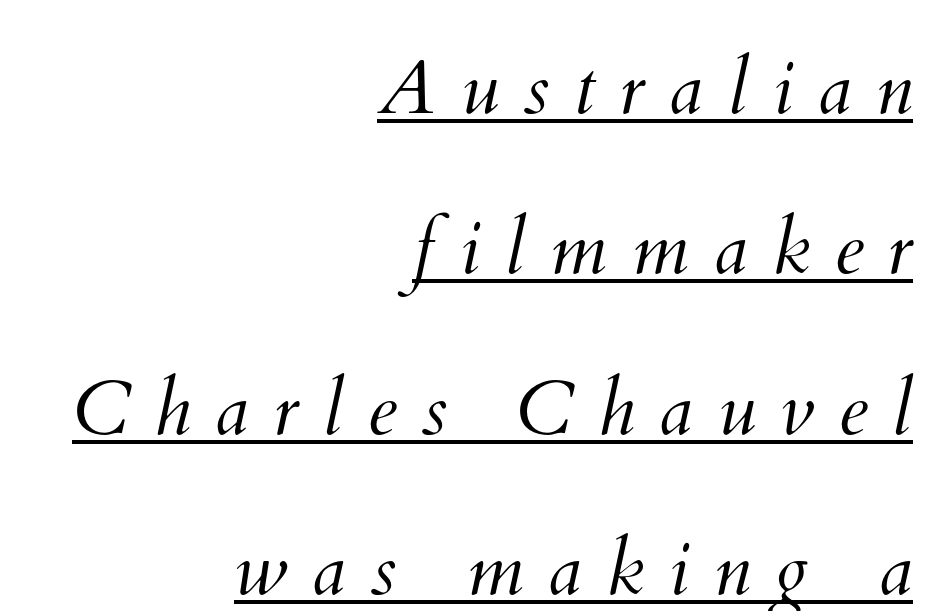
The vertical gap from one line to the next is large. Which margin do the lines hug? The right one — the left edge is uneven. Caption: lettering with a line underneath. Vertical stems look standard width or narrower in stroke.
